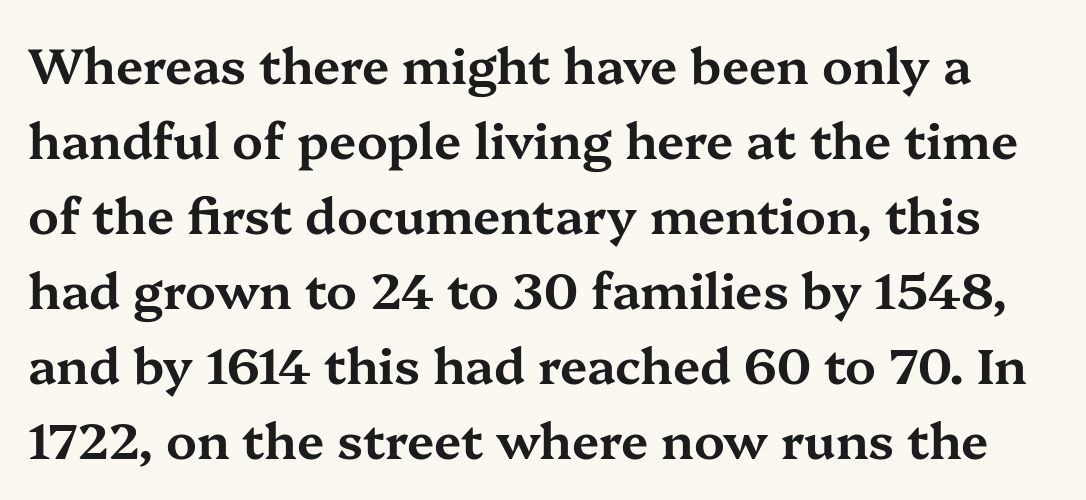
Students, note that the glyphs here touch the page at normal intervals. Each letter's strokes conclude with small projecting serifs. If you measured baseline to baseline, you'd find a middling distance. Every stem runs plumb, perpendicular to the baseline. These lines are rendered in a variable-pitch font.
